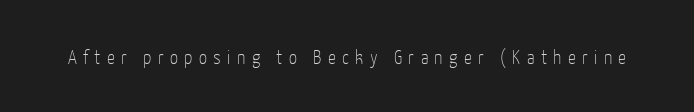
{"italic": "no", "bold": "no", "underline": "no", "letter_spacing": "wide", "letter_spacing_em": 0.32, "glyph_px": 20}
